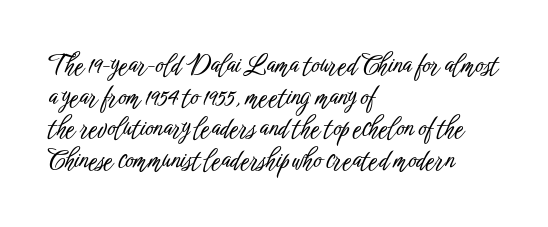
{"underline": "no", "align": "left", "line_spacing": "normal", "line_spacing_ratio": 1.27, "letter_spacing": "normal", "letter_spacing_em": 0.0, "glyph_px": 25}
